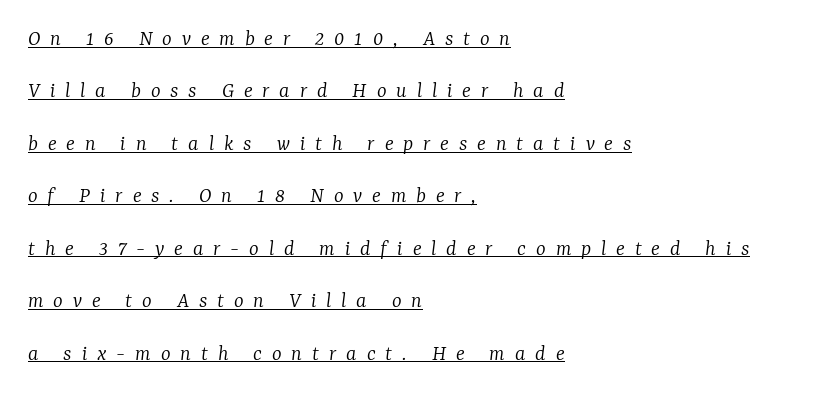
{"italic": "yes", "lean": "right", "slant_degrees": 7, "bold": "no", "underline": "yes", "align": "left", "line_spacing": "loose", "line_spacing_ratio": 2.28, "letter_spacing": "wide", "letter_spacing_em": 0.43, "glyph_px": 23}
